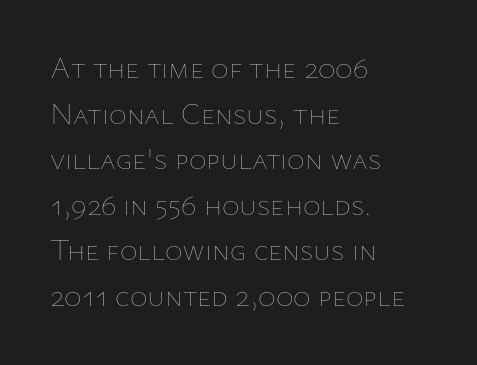
{"italic": "no", "bold": "no", "weight": "thin", "width": "normal", "stroke_contrast": "low", "x_height": "medium", "monospaced": "no", "underline": "no", "align": "left", "line_spacing": "normal", "line_spacing_ratio": 1.52, "letter_spacing": "normal", "letter_spacing_em": 0.0, "glyph_px": 30}
